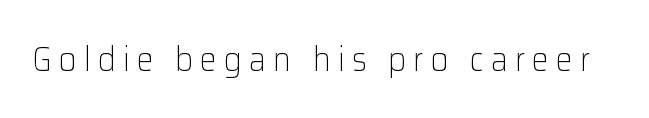
In terms of letterspacing, this is a distinctly airy, spread setting. When letters stand straight like this, we call the style roman or upright. These lines are rendered in a variable-pitch font. This rendering employs a face without finishing strokes, i.e., a sans-serif.
